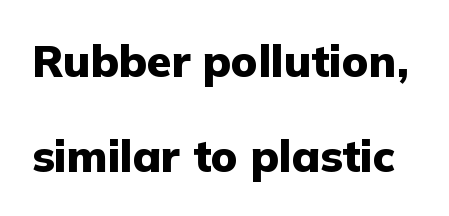
The image shows 44 px heavy sans-serif type, upright; set loose line spacing (2.17x), normal letter spacing, not underlined; low stroke contrast and a medium x-height.
